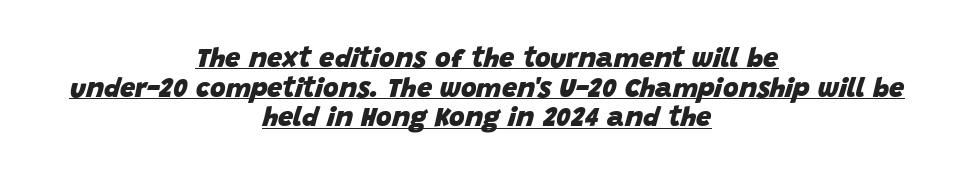
Q: Is the text bold? A: Yes.
Q: Is the text italic (slanted)? A: Yes, it leans right by about 15 degrees.
Q: Is the text underlined? A: Yes.
Q: How is the paragraph aligned? A: Centered.
Q: Is the spacing between letters normal or unusually wide? A: Normal.
Q: Is the spacing between lines tight, normal or loose? A: Tight.
